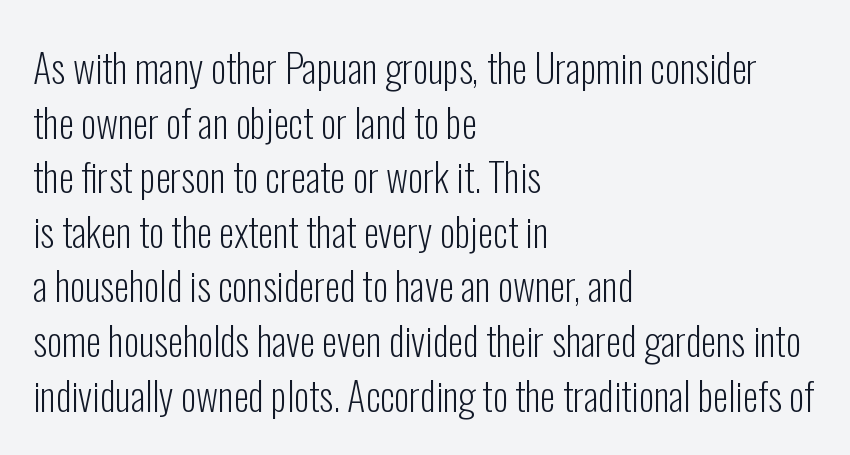
The rows are spaced the way most documents space them. A typesetter would call this zero additional tracking. Beneath every word, the page is bare. Layout note: lines flush left. No feet cap the strokes, marking this as sans-serif type.
